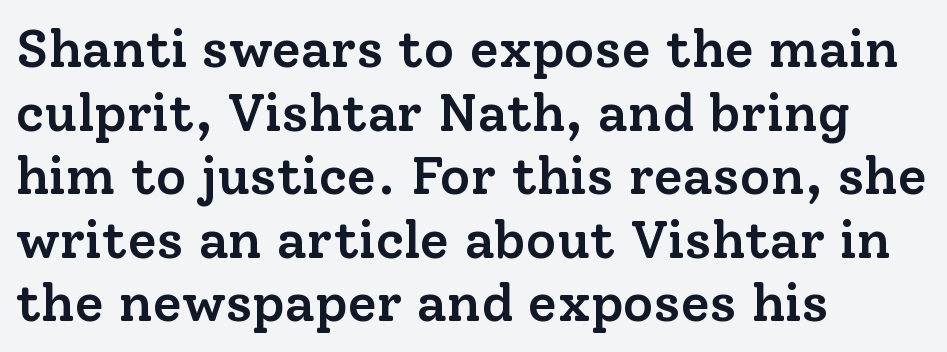
Do the characters align in a grid? No, the font is proportional. The setting favours the left margin, as ordinary paragraphs usually do. Weight: semibold (demi). Note: serifs present on the glyphs.
